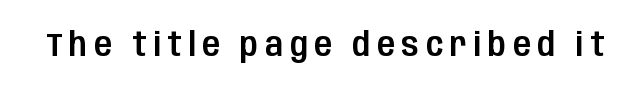
Descenders are the only things crossing below the line. Serif or sans? Sans — the stroke terminals are bare. Each word looks stretched out because of the extra space between its letters. The letters stand upright; this is a roman face.
